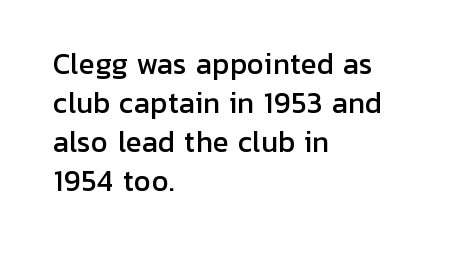
The image shows 27 px text type, upright; set left-aligned, normal line spacing (1.45x), normal letter spacing, not underlined.
